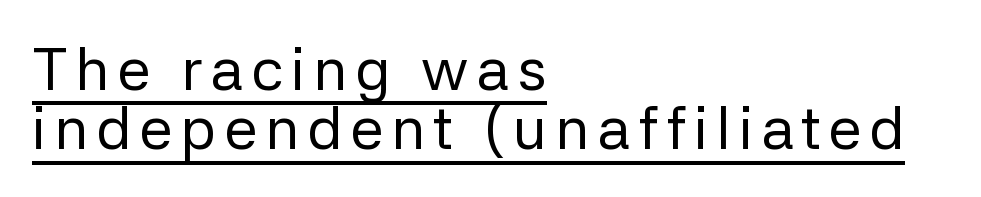
Line spacing here is tight. Tall strokes in this sample are plumb rather than angled. Underline: present. Typeset ragged right — the left edge is the straight one. Observe the absence of serifs on each vertical stroke in this sample. The rendering uses natural spacing where letterforms have individual widths.
